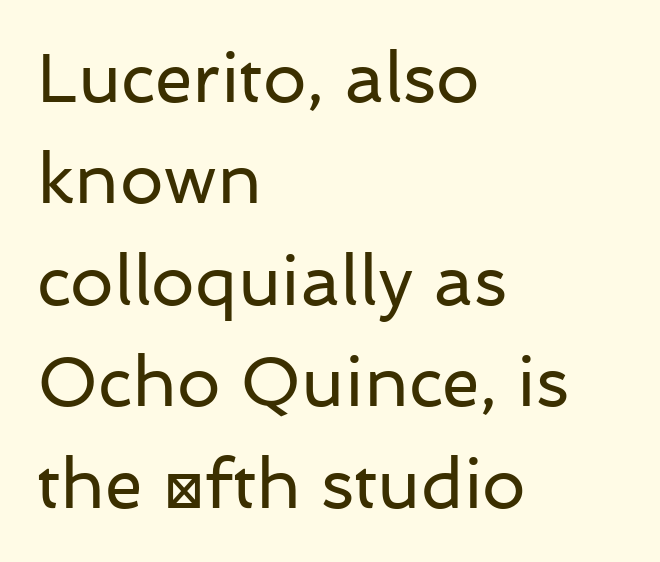
Short note: letters normally spaced. Serifs: no, the terminals of the letterforms are clean. Only glyphs here, with clear space below each row. No chunkiness to these letters — they're not bold. Reading down the column, the eye jumps a familiar distance to each next line. No italicization has been applied; the sample stays upright.
